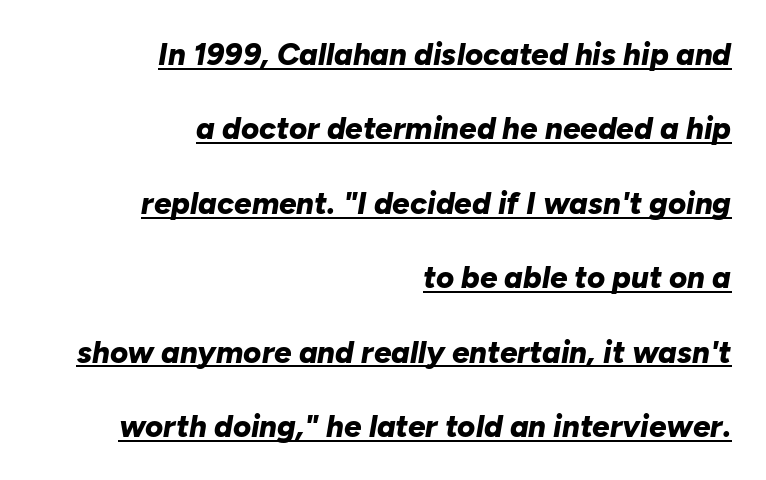
These lines are set flush right with a ragged left edge. Observe the lean: these are italic letterforms. The tracking reads as untouched default to a designer's eye. The face used here is proportionally spaced, like ordinary book or web type. This block would shrink considerably if given ordinary leading; it's expanded now.
